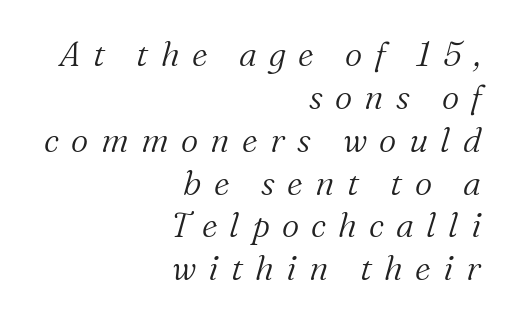
{"serif": "yes", "italic": "yes", "lean": "right", "slant_degrees": 16, "bold": "no", "weight": "light", "width": "normal", "stroke_contrast": "medium", "x_height": "medium", "monospaced": "no", "underline": "no", "align": "right", "line_spacing": "normal", "line_spacing_ratio": 1.26, "letter_spacing": "wide", "letter_spacing_em": 0.36, "glyph_px": 34}
